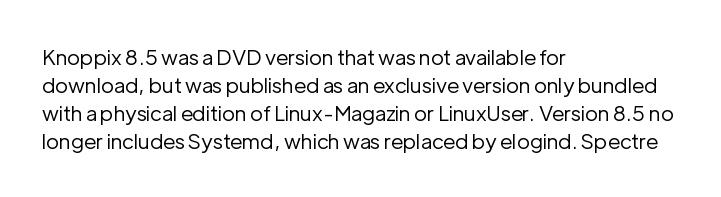
Visually the block forms a straight wall on the left and a jagged coastline on the right. Style check: upright. Bold? No — there's no thickening of the strokes. Notice how descenders clear the ascenders below comfortably — that's standard leading. Each word holds together tightly as a unit, with standard inter-letter gaps.
